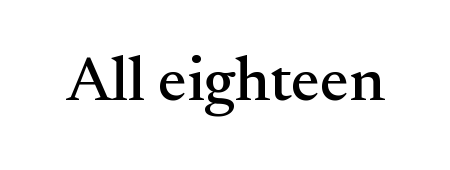
{"serif": "yes", "italic": "no", "width": "normal", "stroke_contrast": "medium", "x_height": "small", "monospaced": "no", "underline": "no", "letter_spacing": "normal", "letter_spacing_em": 0.0, "glyph_px": 63}
